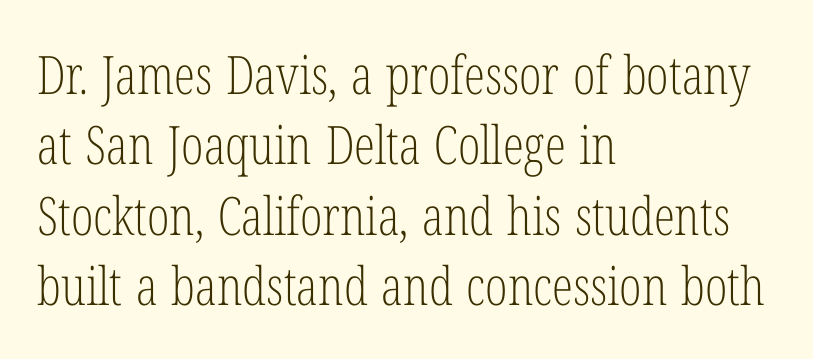
Q: Is the text bold? A: No.
Q: Is the text italic (slanted)? A: No, it is upright.
Q: Is the typeface a serif or a sans-serif typeface? A: Serif.
Q: Is the text underlined? A: No.
Q: How is the paragraph aligned? A: Left-aligned.
Q: Is the spacing between letters normal or unusually wide? A: Normal.
Q: Is the spacing between lines tight, normal or loose? A: Normal.
Q: Width (condensed, normal, or wide)? A: Condensed.
Q: Stroke contrast? A: Low.
Q: x-height? A: Medium.
Q: Monospaced? A: No.
